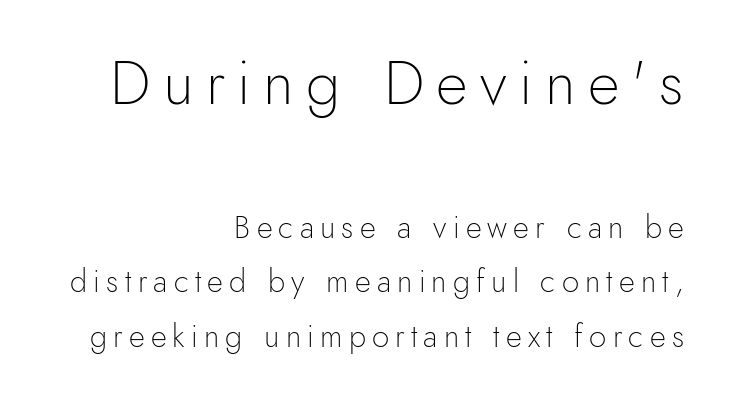
Does extra space separate the letters? Yes, quite a lot of it. Where is the straight margin? On the right. The face looks like a standard text weight, possibly lighter. Are there feet on the stems? There aren't — it's a sans. Does the lettering tilt? It doesn't — this is upright.
